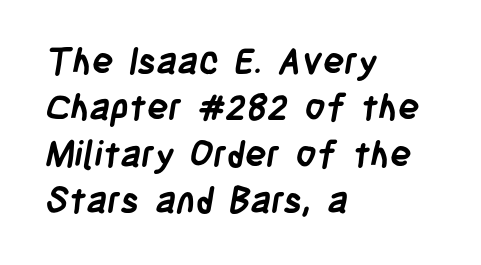
Q: Is the text bold? A: Yes.
Q: Is the typeface a serif or a sans-serif typeface? A: Sans-serif.
Q: Is the text underlined? A: No.
Q: How is the paragraph aligned? A: Left-aligned.
Q: Is the spacing between letters normal or unusually wide? A: Normal.
Q: Is the spacing between lines tight, normal or loose? A: Normal.
Q: Width (condensed, normal, or wide)? A: Condensed.
Q: Stroke contrast? A: Low.
Q: x-height? A: Large.
Q: Monospaced? A: No.
